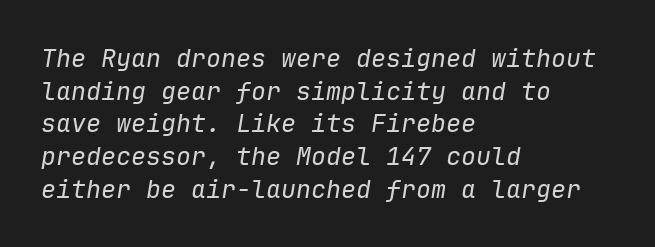
{"italic": "yes", "lean": "right", "slant_degrees": 9, "bold": "no", "underline": "no", "align": "left", "line_spacing": "normal", "line_spacing_ratio": 1.31, "letter_spacing": "normal", "letter_spacing_em": 0.0, "glyph_px": 25}
